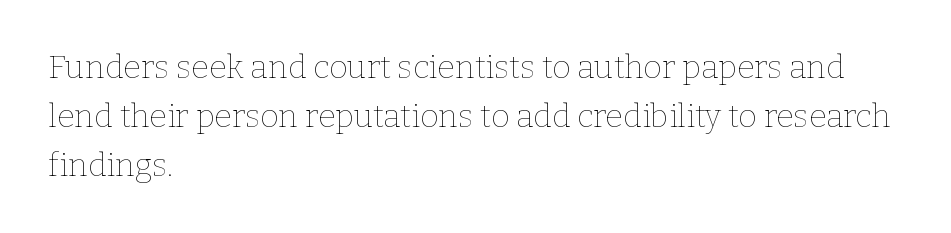
These lines keep a tight, regular rhythm from letter to letter. Proportional: the letters do not fall into vertical columns. Line spacing here is normal. In terms of posture, this sample is upright. Where is the straight margin? On the left.
